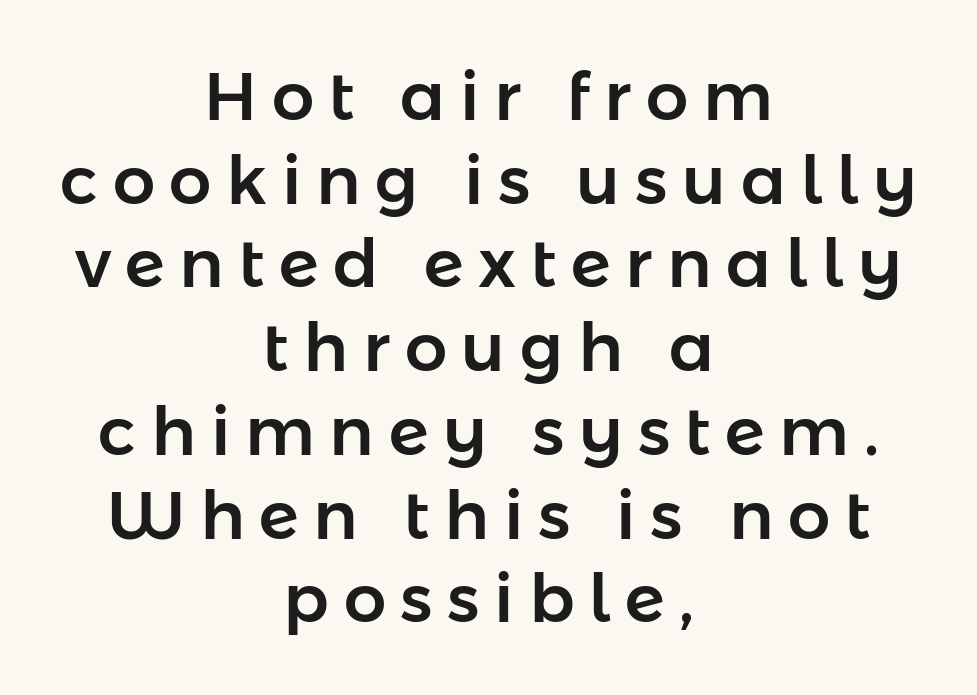
Regarding serifs, this sample does without them. These lines stack symmetrically, like a column narrowing and widening about its center. Posture: upright roman. The tracking jumps out immediately: characters are airy and widely separated. Regular leading.
